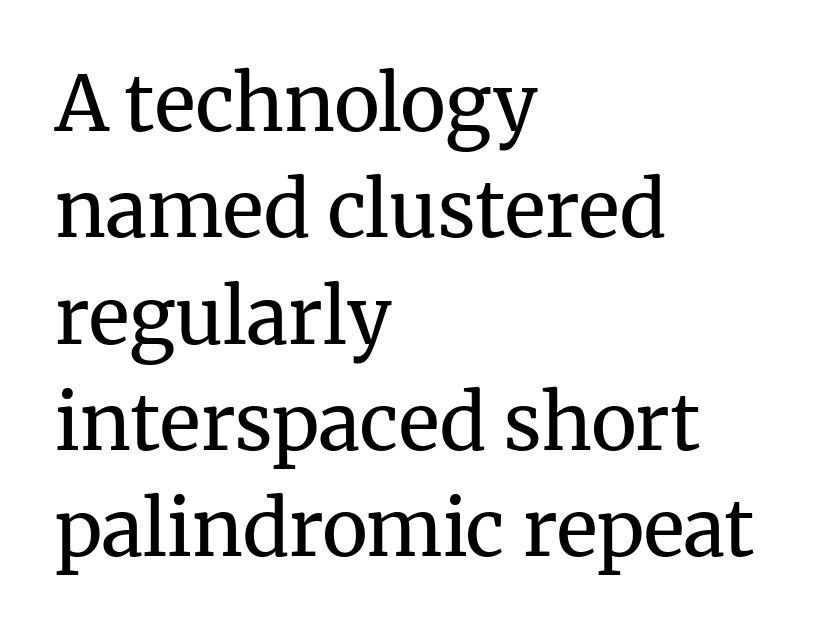
Q: Is the text bold? A: No.
Q: Is the text italic (slanted)? A: No, it is upright.
Q: Is the typeface a serif or a sans-serif typeface? A: Serif.
Q: Is the text underlined? A: No.
Q: How is the paragraph aligned? A: Left-aligned.
Q: Is the spacing between letters normal or unusually wide? A: Normal.
Q: Is the spacing between lines tight, normal or loose? A: Normal.
Q: Width (condensed, normal, or wide)? A: Normal.
Q: Stroke contrast? A: Medium.
Q: x-height? A: Medium.
Q: Monospaced? A: No.
